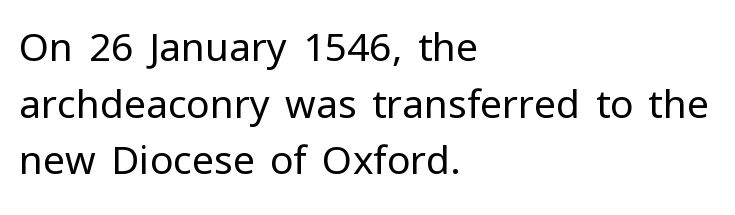
Q: Is the text bold? A: No.
Q: Is the text italic (slanted)? A: No, it is upright.
Q: Is the typeface a serif or a sans-serif typeface? A: Sans-serif.
Q: Is the text underlined? A: No.
Q: How is the paragraph aligned? A: Left-aligned.
Q: Is the spacing between letters normal or unusually wide? A: Normal.
Q: Is the spacing between lines tight, normal or loose? A: Normal.
Q: Width (condensed, normal, or wide)? A: Normal.
Q: Stroke contrast? A: Low.
Q: x-height? A: Medium.
Q: Monospaced? A: No.
